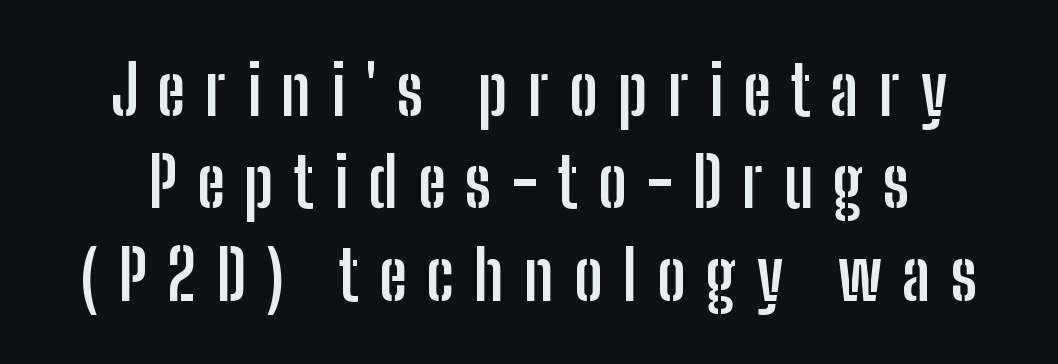
{"serif": "no", "italic": "no", "bold": "yes", "weight": "semibold", "width": "condensed", "stroke_contrast": "low", "x_height": "medium", "monospaced": "no", "underline": "no", "line_spacing": "normal", "line_spacing_ratio": 1.34, "letter_spacing": "wide", "letter_spacing_em": 0.29, "glyph_px": 69}
